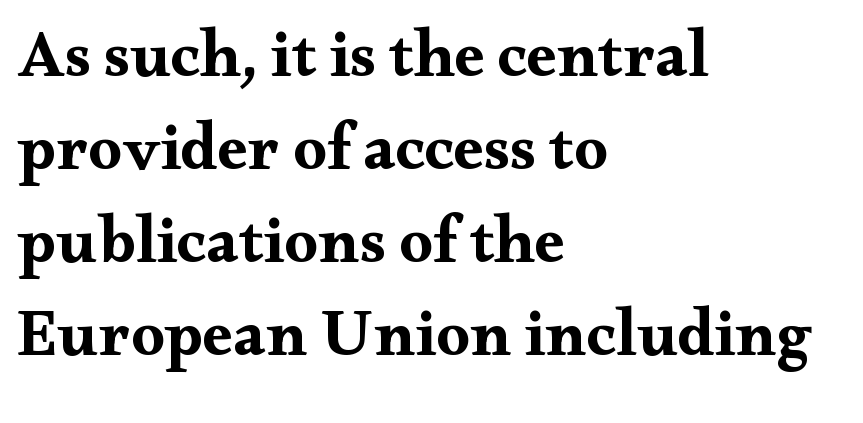
What stands out about the letter spacing? Nothing — it is the standard amount. Here the designer chose a conventional face with non-uniform glyph widths. Vertically, the passage feels balanced, rows spaced as you'd expect. Beneath every word, the page is bare. Caption: multi-line text, flush left, ragged right.
